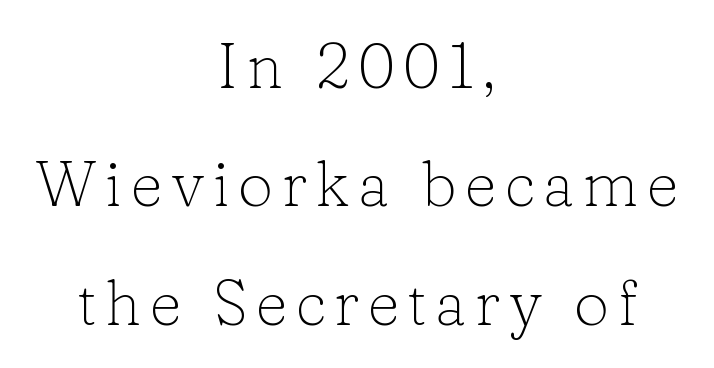
Q: Is the text bold? A: No.
Q: Is the text italic (slanted)? A: No, it is upright.
Q: Is the typeface a serif or a sans-serif typeface? A: Serif.
Q: Is the text underlined? A: No.
Q: How is the paragraph aligned? A: Centered.
Q: Width (condensed, normal, or wide)? A: Normal.
Q: Stroke contrast? A: Low.
Q: x-height? A: Medium.
Q: Monospaced? A: No.
